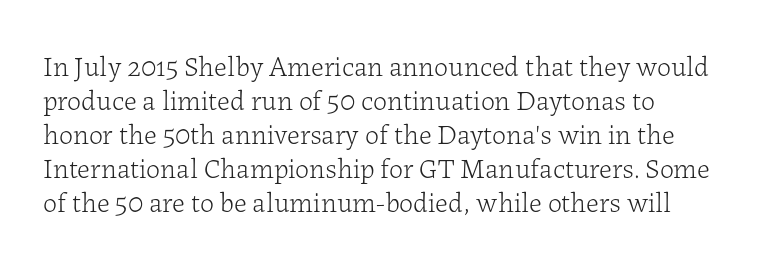
Q: Is the text bold? A: No.
Q: Is the text italic (slanted)? A: No, it is upright.
Q: Is the typeface a serif or a sans-serif typeface? A: Serif.
Q: Is the text underlined? A: No.
Q: Is the spacing between letters normal or unusually wide? A: Normal.
Q: Width (condensed, normal, or wide)? A: Normal.
Q: Stroke contrast? A: Low.
Q: x-height? A: Medium.
Q: Monospaced? A: No.
